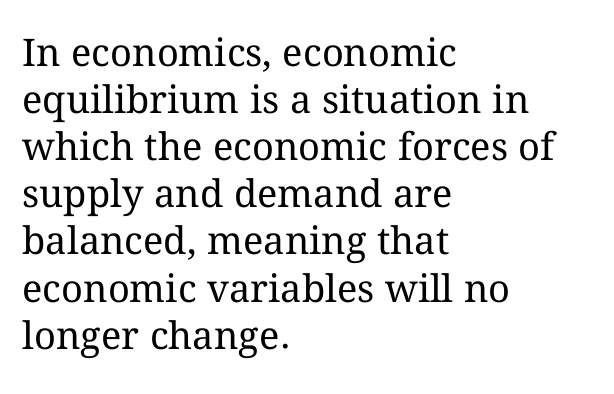
Q: Is the text bold? A: No.
Q: Is the text italic (slanted)? A: No, it is upright.
Q: Is the text underlined? A: No.
Q: How is the paragraph aligned? A: Left-aligned.
Q: Is the spacing between letters normal or unusually wide? A: Normal.
Q: Width (condensed, normal, or wide)? A: Normal.
Q: Stroke contrast? A: Medium.
Q: x-height? A: Medium.
Q: Monospaced? A: No.
